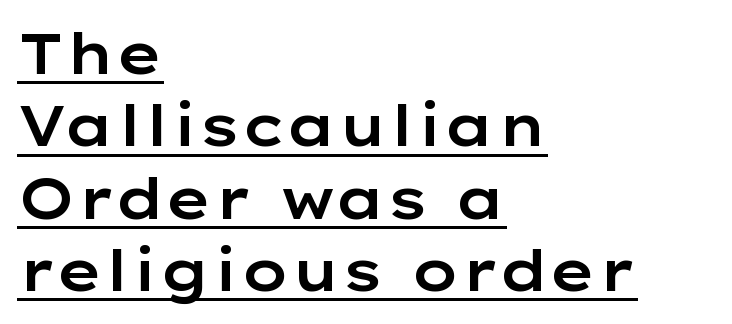
{"serif": "no", "italic": "no", "width": "wide", "stroke_contrast": "low", "x_height": "medium", "monospaced": "no", "underline": "yes", "align": "left", "line_spacing": "normal", "line_spacing_ratio": 1.27, "letter_spacing": "normal", "letter_spacing_em": 0.0, "glyph_px": 57}
